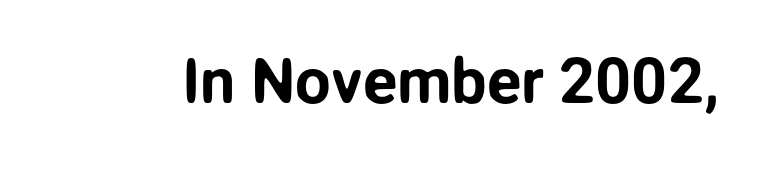
{"serif": "no", "italic": "no", "width": "normal", "stroke_contrast": "low", "x_height": "medium", "monospaced": "no", "underline": "no", "letter_spacing": "normal", "letter_spacing_em": 0.0, "glyph_px": 63}
